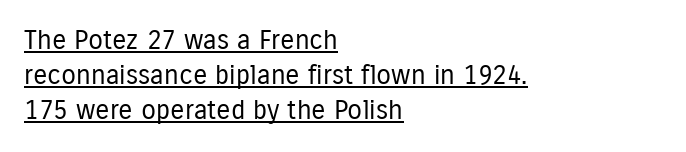
Q: Is the text bold? A: No.
Q: Is the text italic (slanted)? A: No, it is upright.
Q: Is the text underlined? A: Yes.
Q: How is the paragraph aligned? A: Left-aligned.
Q: Is the spacing between letters normal or unusually wide? A: Normal.
Q: Is the spacing between lines tight, normal or loose? A: Normal.
